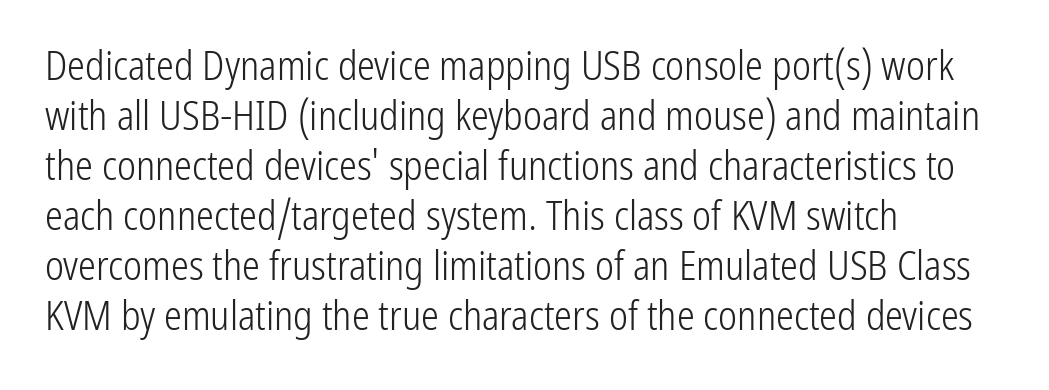
The image shows 40 px light, condensed sans-serif type, upright; set left-aligned, normal line spacing (1.25x), normal letter spacing, not underlined; low stroke contrast and a medium x-height.
